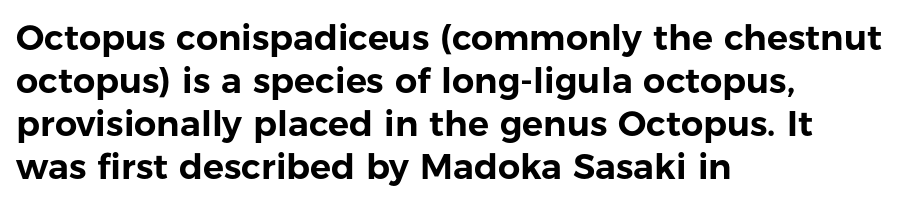
{"serif": "no", "italic": "no", "width": "normal", "stroke_contrast": "low", "x_height": "medium", "monospaced": "no", "underline": "no", "align": "left", "line_spacing_ratio": 1.23, "letter_spacing": "normal", "letter_spacing_em": 0.0, "glyph_px": 35}
